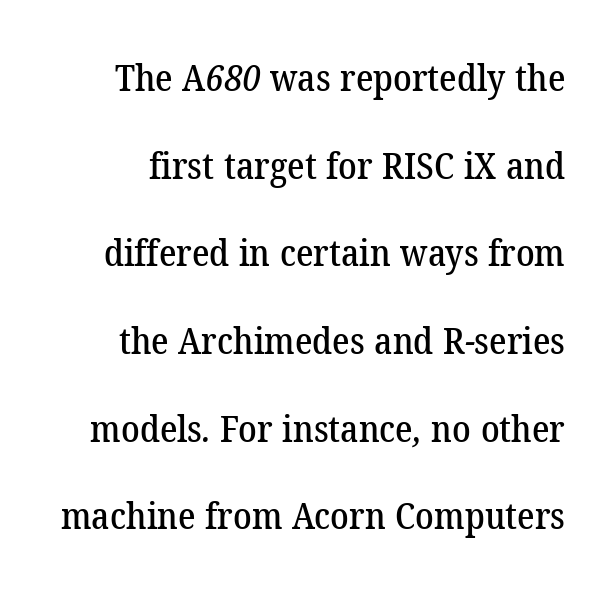
Q: Is the typeface a serif or a sans-serif typeface? A: Serif.
Q: Is the text underlined? A: No.
Q: Is the spacing between letters normal or unusually wide? A: Normal.
Q: Is the spacing between lines tight, normal or loose? A: Loose.
Q: Width (condensed, normal, or wide)? A: Normal.
Q: Stroke contrast? A: Low.
Q: x-height? A: Medium.
Q: Monospaced? A: No.
